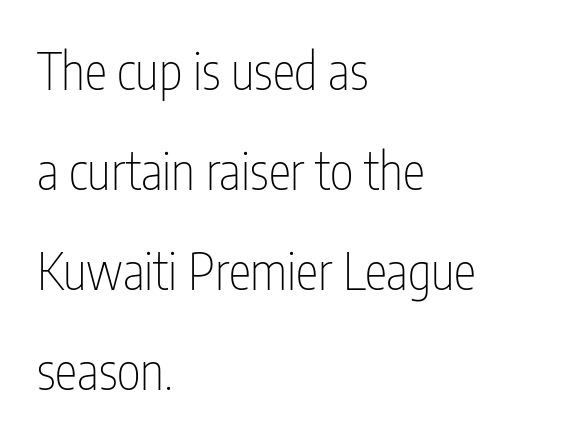
{"serif": "no", "italic": "no", "bold": "no", "weight": "thin", "width": "condensed", "stroke_contrast": "low", "x_height": "medium", "monospaced": "no", "underline": "no", "align": "left", "line_spacing": "loose", "line_spacing_ratio": 1.96, "letter_spacing": "normal", "letter_spacing_em": 0.0, "glyph_px": 51}
